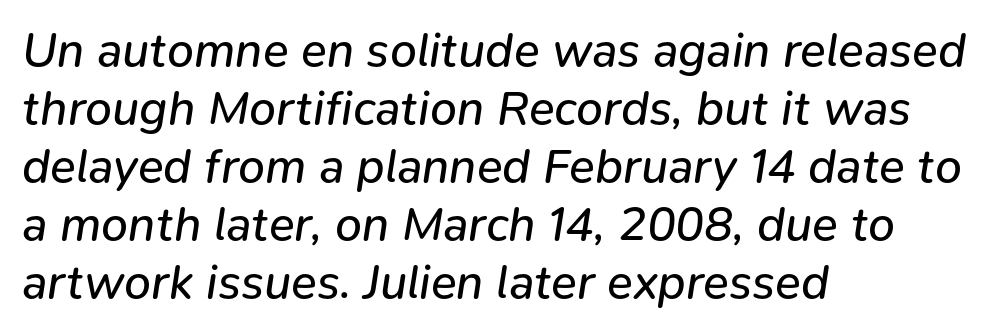
Any mark beneath the type? The region is blank. The rendering uses natural spacing where letterforms have individual widths. Style check: oblique. The paragraph shown leans on its left margin. This is not heavy type; no bold has been used. The tracking reads as untouched default to a designer's eye.
